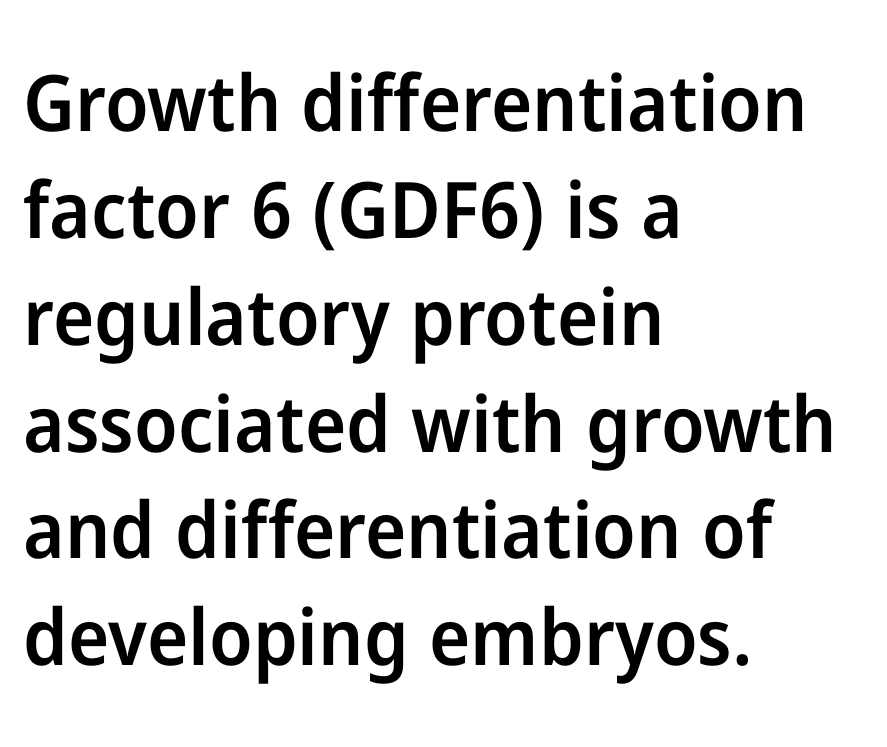
The image shows 78 px semibold sans-serif type, upright; set left-aligned, normal line spacing (1.37x), normal letter spacing, not underlined; low stroke contrast and a medium x-height.
